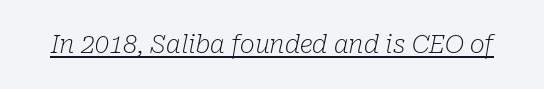
Q: Is the text bold? A: No.
Q: Is the text italic (slanted)? A: Yes, it leans right by about 10 degrees.
Q: Is the text underlined? A: Yes.
Q: Is the spacing between letters normal or unusually wide? A: Normal.
